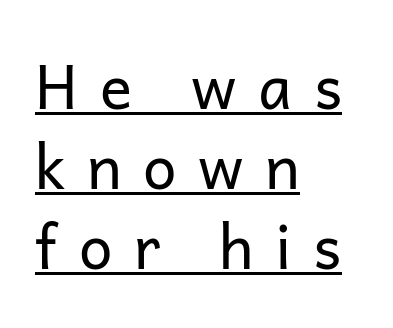
Does the lettering tilt? It doesn't — this is upright. Check where the strokes stop: nothing finishes them off — pure sans. A typesetter would call this proportional, since set widths differ per character. Evenly set lines give the paragraph a standard silhouette. All the whitespace from short lines collects on the right. The letterforms sit at book weight or below.
